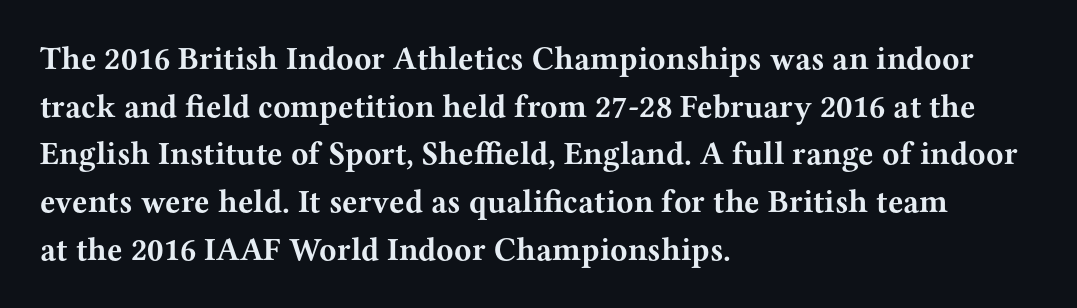
The image shows 32 px bold, wide serif type, upright; set left-aligned, normal line spacing (1.49x), normal letter spacing, not underlined; medium stroke contrast and a medium x-height.
